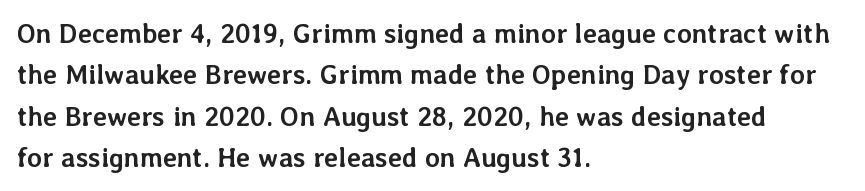
The image shows 27 px bold type, upright; set left-aligned, normal line spacing (1.53x), normal letter spacing, not underlined.
